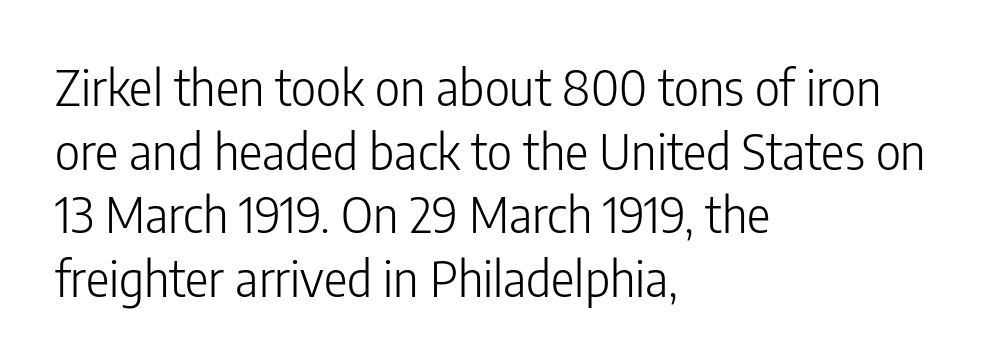
These lines were composed using upright roman letters. The horizontal fit of the characters is conventional and even. Grotesque or geometric, the face here clearly has no serifs. Proportional: the letters do not fall into vertical columns. Stroke mass is kept to a normal reading level or below.
